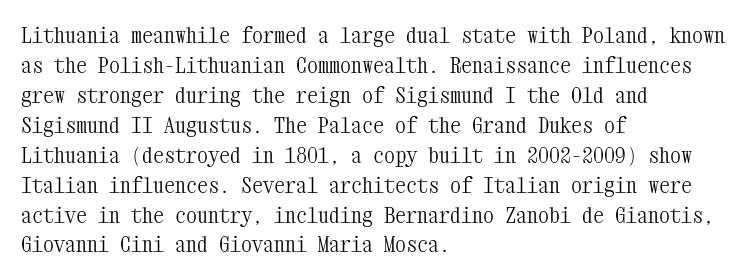
Q: Is the text bold? A: No.
Q: Is the text italic (slanted)? A: No, it is upright.
Q: Is the text underlined? A: No.
Q: How is the paragraph aligned? A: Left-aligned.
Q: Is the spacing between letters normal or unusually wide? A: Normal.
Q: Is the spacing between lines tight, normal or loose? A: Normal.
